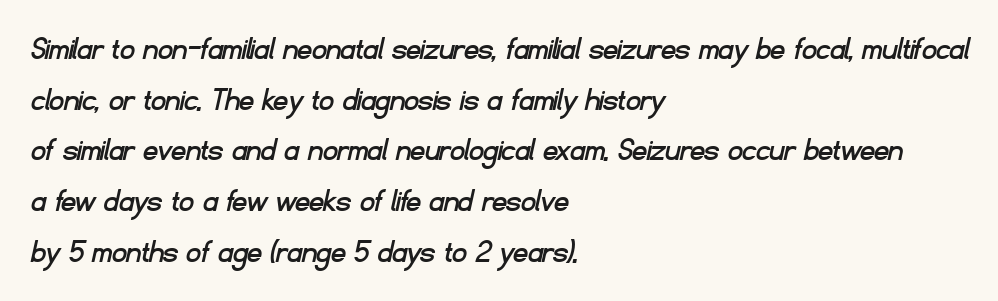
The image shows 35 px sans-serif type; set left-aligned, normal line spacing (1.45x), normal letter spacing, not underlined; low stroke contrast and a small x-height.
